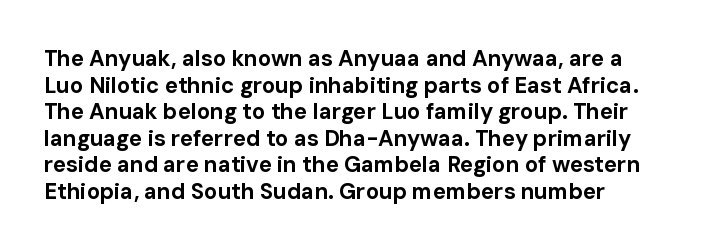
Which margin do the lines hug? The left one — the right edge is uneven. Weight check: bold — yes, fully. Tracking here is standard; glyphs follow each other at the usual distance. Unlike italic type, these characters show no tilt at all. Just letters on the line, the space beneath them empty.
